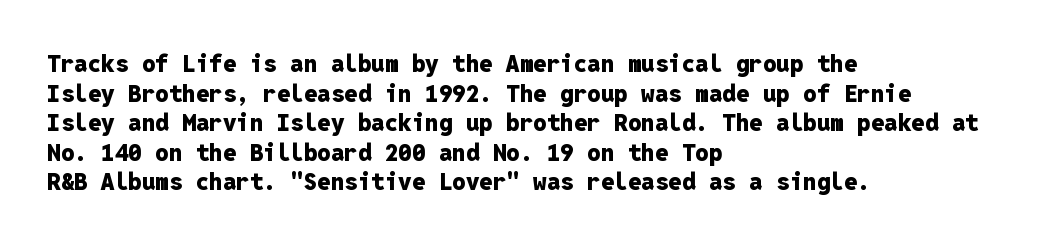
{"italic": "no", "bold": "yes", "underline": "no", "align": "left", "line_spacing_ratio": 1.23, "letter_spacing": "normal", "letter_spacing_em": 0.0, "glyph_px": 24}
